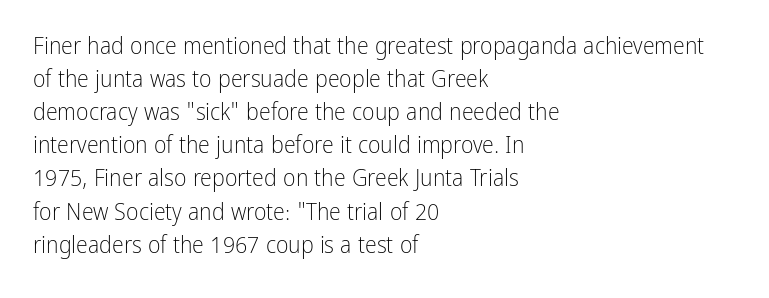
Horizontally, the lines are justified to the leading edge only. A roman cut, with each character standing at attention. The lines sit at an ordinary, default distance from one another. The font sits on the lighter half of the weight spectrum, regular included. Just letters on the line, the space beneath them empty. Standard letterfit; no display-style spreading of the glyphs.
